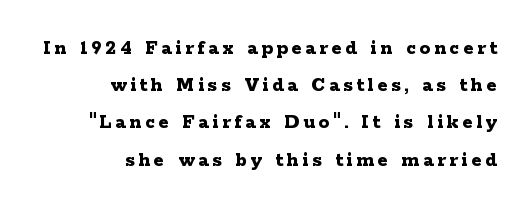
Q: Is the text bold? A: Yes.
Q: Is the text italic (slanted)? A: No, it is upright.
Q: Is the text underlined? A: No.
Q: How is the paragraph aligned? A: Right-aligned.
